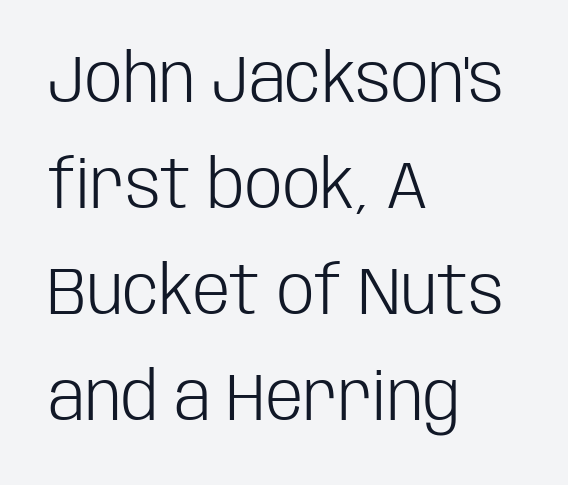
Q: Is the text bold? A: No.
Q: Is the text italic (slanted)? A: No, it is upright.
Q: Is the typeface a serif or a sans-serif typeface? A: Sans-serif.
Q: Is the text underlined? A: No.
Q: How is the paragraph aligned? A: Left-aligned.
Q: Is the spacing between letters normal or unusually wide? A: Normal.
Q: Is the spacing between lines tight, normal or loose? A: Normal.
Q: Width (condensed, normal, or wide)? A: Condensed.
Q: Stroke contrast? A: Low.
Q: x-height? A: Large.
Q: Monospaced? A: No.
